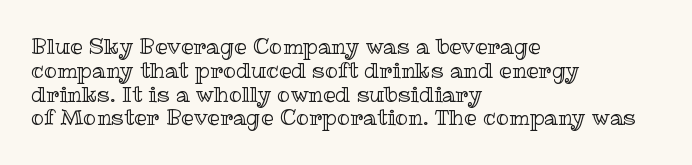
The image shows 22 px text type, upright; set left-aligned, tight line spacing (1.08x), normal letter spacing, not underlined.
